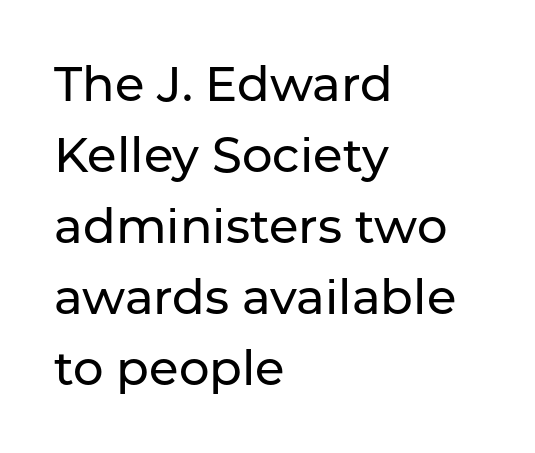
{"serif": "no", "italic": "no", "width": "normal", "stroke_contrast": "low", "x_height": "medium", "monospaced": "no", "underline": "no", "align": "left", "line_spacing": "normal", "line_spacing_ratio": 1.48, "letter_spacing": "normal", "letter_spacing_em": 0.0, "glyph_px": 48}
